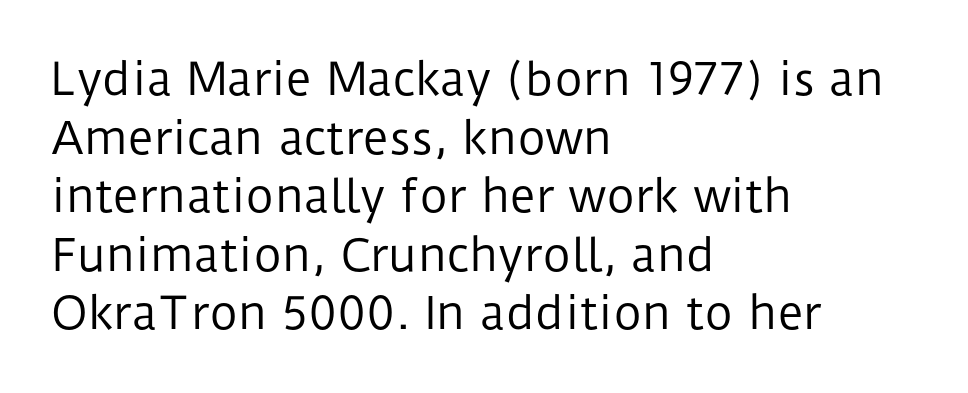
The typeface chosen for these lines omits serifs. Whoever set this chose a conventional vertical rhythm. Layout note: lines flush left. Think standard paragraph weight, or any step lighter than that. Spacing verdict: proportional, widths tailored to each character.
